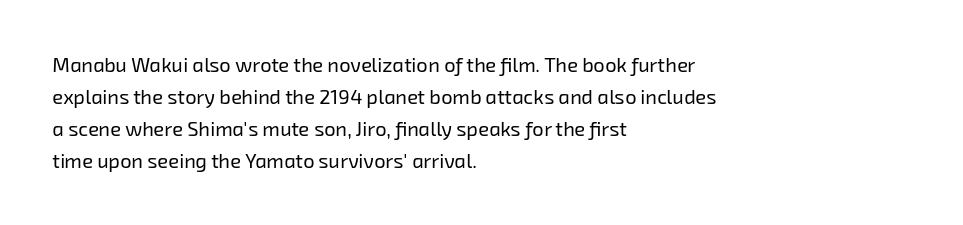
The passage shown has conventional tracking throughout. The vertical gap from one line to the next is medium. Unmarked baselines from the first word to the last. The letterforms sit at book weight or below. A student would call this left alignment; a typographer would say flush left, rag right.
